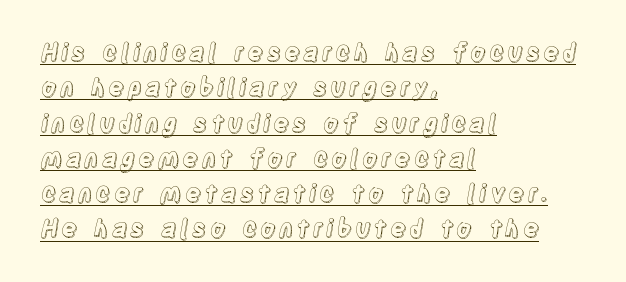
If you measured baseline to baseline, you'd find a middling distance. The lines in this sample share a left origin and differ only in where they stop. Quick note: underline on.
